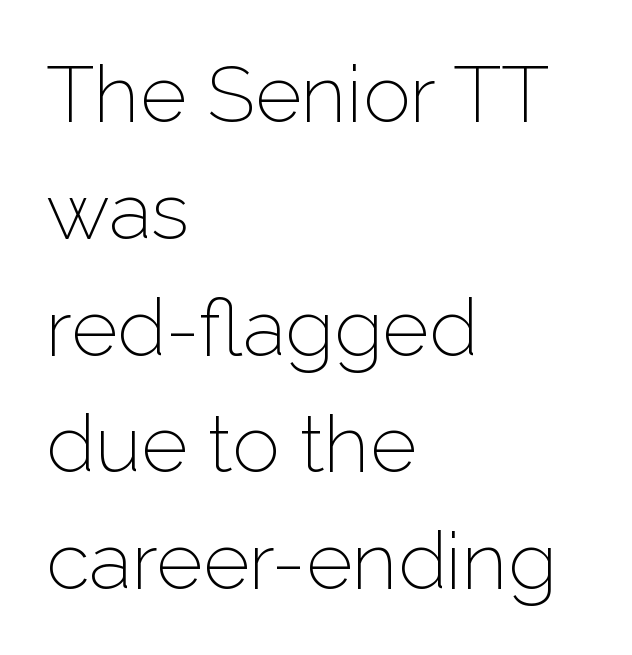
This sample uses a sans-serif face. Decoration check: the copy has no underline. Heaviness? Minimal to ordinary, like unemphasized prose. Note the varied advance widths — an 'i' is clearly narrower than an 'm'.
